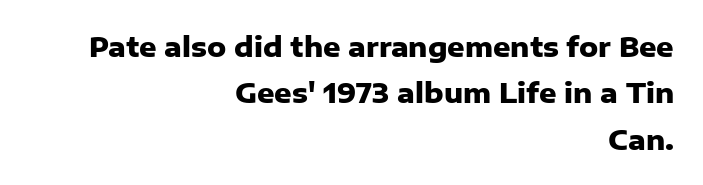
The image shows 27 px bold type, upright; set right-aligned, line spacing 1.72x, normal letter spacing, not underlined.
